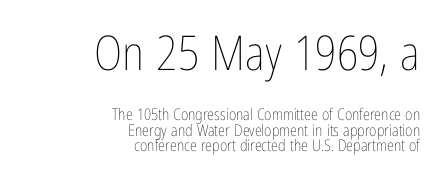
The strokes carry an ordinary text weight at most. Posture: vertical. Honestly, the letter spacing is just normal — you wouldn't notice it. In CSS terms this would be text-align: right. Character size in the leading block exceeds that of the trailing block. No word sits above an underline.
